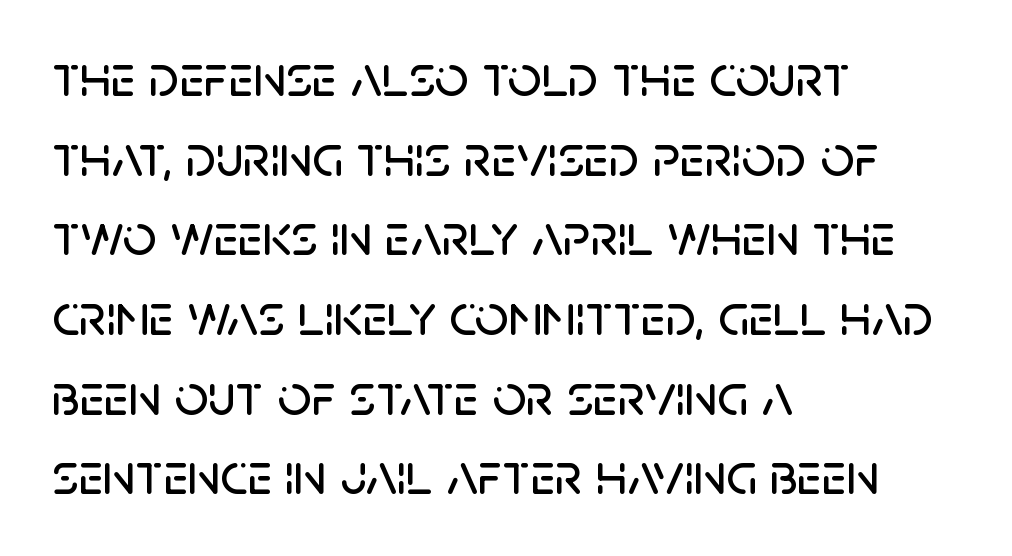
{"serif": "no", "italic": "no", "width": "normal", "stroke_contrast": "low", "x_height": "large", "monospaced": "no", "underline": "no", "align": "left", "line_spacing": "normal", "line_spacing_ratio": 1.35, "letter_spacing": "normal", "letter_spacing_em": 0.0, "glyph_px": 59}
